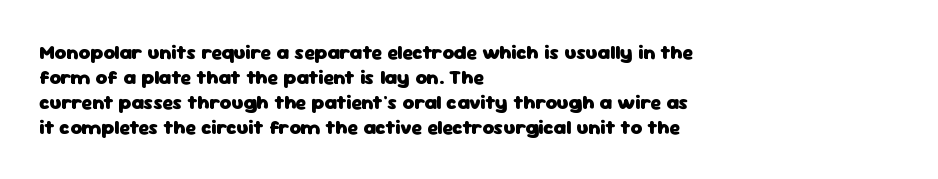
{"italic": "no", "bold": "yes", "underline": "no", "align": "left", "line_spacing": "normal", "line_spacing_ratio": 1.25, "letter_spacing": "normal", "letter_spacing_em": 0.0, "glyph_px": 20}
